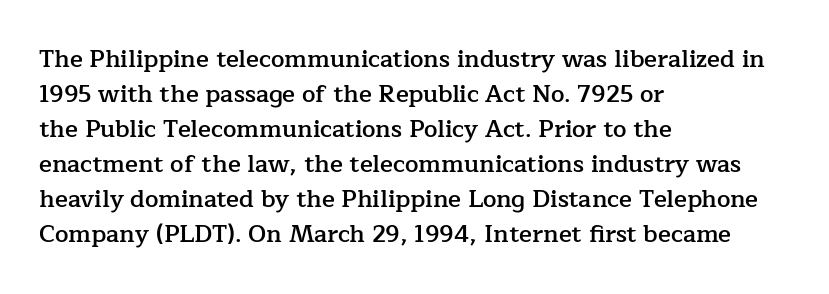
Q: Is the text bold? A: Semi-bold.
Q: Is the text italic (slanted)? A: No, it is upright.
Q: Is the text underlined? A: No.
Q: How is the paragraph aligned? A: Left-aligned.
Q: Is the spacing between letters normal or unusually wide? A: Normal.
Q: Is the spacing between lines tight, normal or loose? A: Normal.
